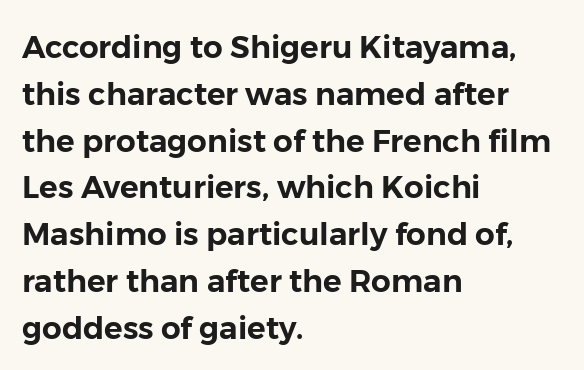
The image shows 31 px sans-serif type, upright; set left-aligned, normal line spacing (1.51x), normal letter spacing, not underlined; low stroke contrast and a medium x-height.
